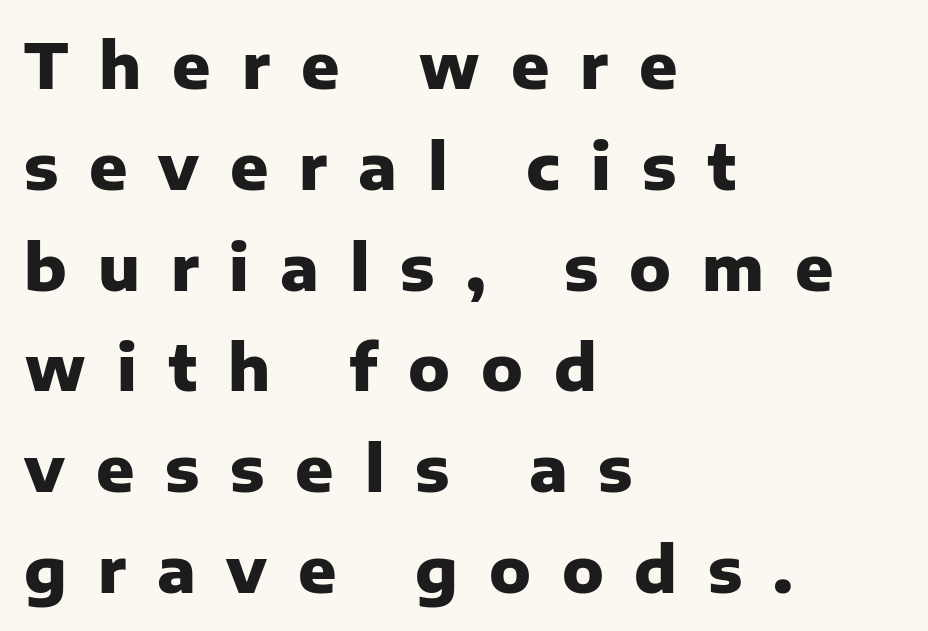
Q: Is the text bold? A: Yes.
Q: Is the text italic (slanted)? A: No, it is upright.
Q: Is the typeface a serif or a sans-serif typeface? A: Sans-serif.
Q: Is the text underlined? A: No.
Q: How is the paragraph aligned? A: Left-aligned.
Q: Is the spacing between letters normal or unusually wide? A: Unusually wide.
Q: Is the spacing between lines tight, normal or loose? A: Normal.
Q: Width (condensed, normal, or wide)? A: Normal.
Q: Stroke contrast? A: Low.
Q: x-height? A: Medium.
Q: Monospaced? A: No.
